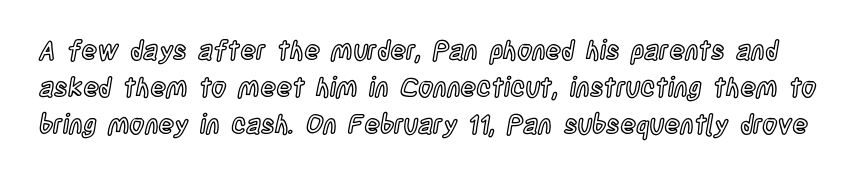
The image shows 26 px text type; set normal line spacing (1.43x), normal letter spacing, not underlined.
